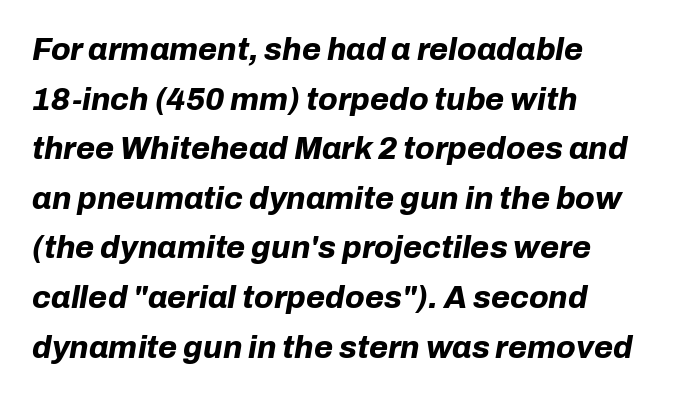
The image shows 31 px bold type, italic (leaning right); set left-aligned, normal line spacing (1.6x), normal letter spacing, not underlined; low stroke contrast and a medium x-height.
